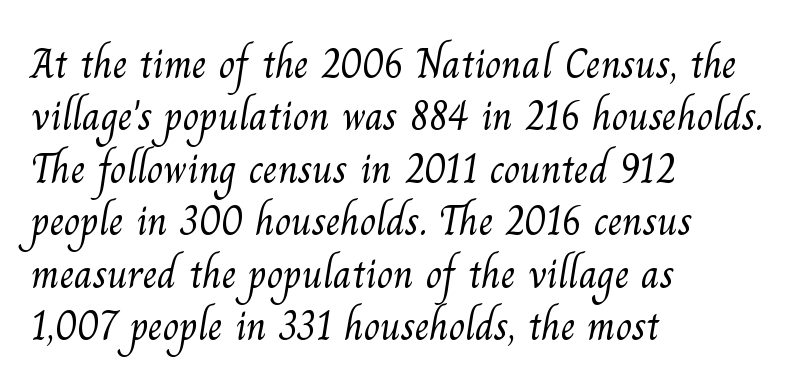
Q: Is the text bold? A: No.
Q: Is the typeface a serif or a sans-serif typeface? A: Serif.
Q: Is the text underlined? A: No.
Q: How is the paragraph aligned? A: Left-aligned.
Q: Is the spacing between letters normal or unusually wide? A: Normal.
Q: Is the spacing between lines tight, normal or loose? A: Normal.
Q: Width (condensed, normal, or wide)? A: Normal.
Q: Stroke contrast? A: Medium.
Q: x-height? A: Small.
Q: Monospaced? A: No.
